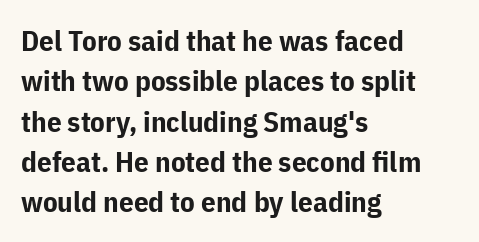
Q: Is the text bold? A: Yes.
Q: Is the text italic (slanted)? A: No, it is upright.
Q: Is the typeface a serif or a sans-serif typeface? A: Sans-serif.
Q: Is the text underlined? A: No.
Q: How is the paragraph aligned? A: Left-aligned.
Q: Is the spacing between letters normal or unusually wide? A: Normal.
Q: Is the spacing between lines tight, normal or loose? A: Normal.
Q: Width (condensed, normal, or wide)? A: Normal.
Q: Stroke contrast? A: Low.
Q: x-height? A: Medium.
Q: Monospaced? A: No.
